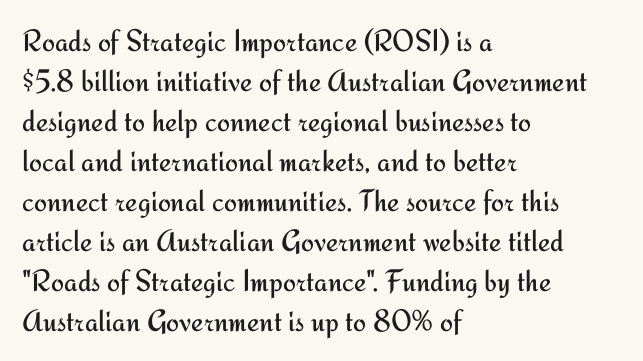
Q: Is the text bold? A: No.
Q: Is the text italic (slanted)? A: No, it is upright.
Q: Is the typeface a serif or a sans-serif typeface? A: Sans-serif.
Q: Is the text underlined? A: No.
Q: How is the paragraph aligned? A: Left-aligned.
Q: Is the spacing between letters normal or unusually wide? A: Normal.
Q: Is the spacing between lines tight, normal or loose? A: Normal.
Q: Width (condensed, normal, or wide)? A: Normal.
Q: Stroke contrast? A: Medium.
Q: x-height? A: Small.
Q: Monospaced? A: No.
